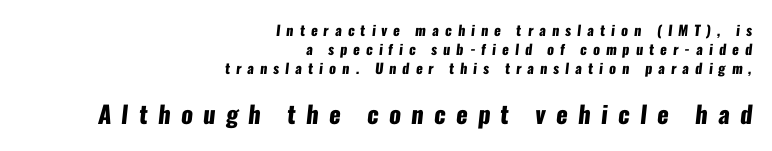
{"bold": "yes", "underline": "no", "align": "right", "line_spacing": "normal", "line_spacing_ratio": 1.37, "letter_spacing": "wide", "letter_spacing_em": 0.43, "larger_block": "second", "size_ratio": 1.71, "glyph_px": 24}
